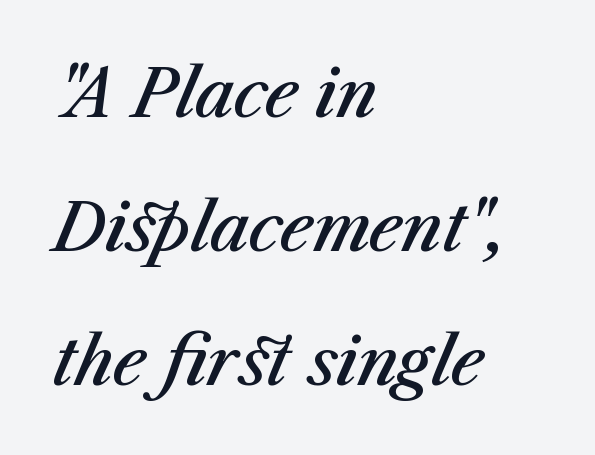
The image shows 65 px semibold type, italic (leaning right); set left-aligned, loose line spacing (2.06x), normal letter spacing, not underlined; medium stroke contrast and a medium x-height.
